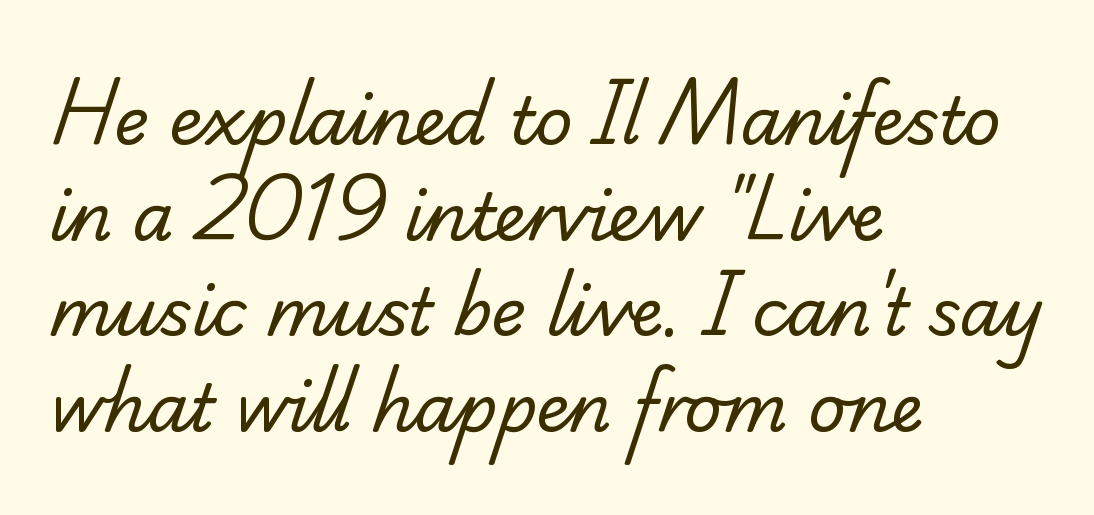
{"serif": "yes", "bold": "no", "weight": "regular", "width": "normal", "stroke_contrast": "low", "x_height": "small", "monospaced": "no", "underline": "no", "align": "left", "line_spacing": "normal", "line_spacing_ratio": 1.45, "letter_spacing": "normal", "letter_spacing_em": 0.0, "glyph_px": 66}
